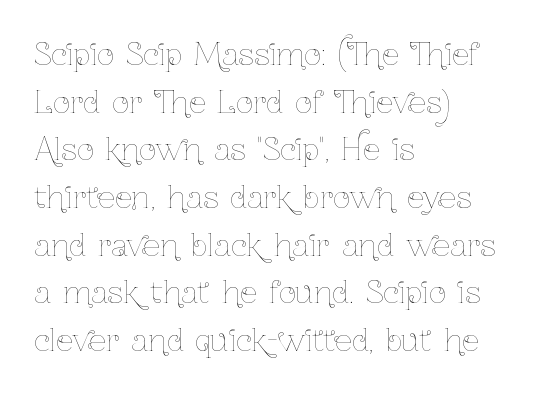
The image shows 30 px thin, condensed type, upright; set left-aligned, normal line spacing (1.59x), normal letter spacing, not underlined; low stroke contrast and a medium x-height.
